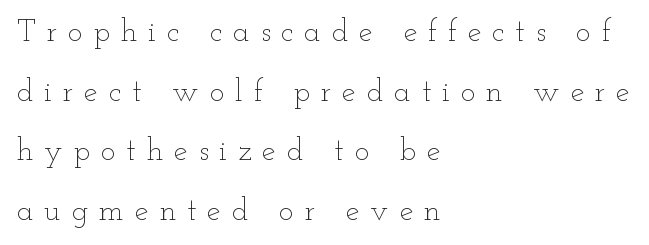
The image shows 31 px thin, wide type, upright; set left-aligned, loose line spacing (1.92x), unusually wide letter spacing (+0.35 em), not underlined; low stroke contrast and a small x-height.
